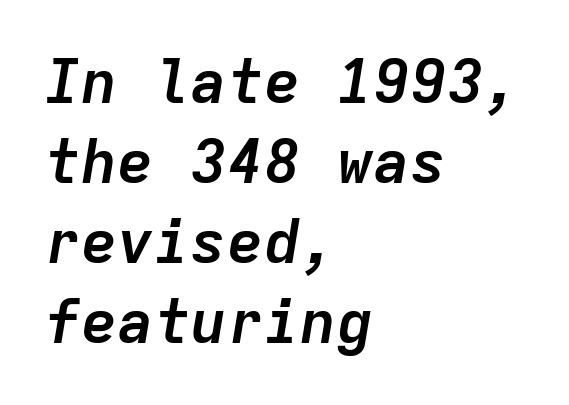
Does the copy run flush right? No — it runs flush left. Rows of type keep a routine distance in the vertical direction. Typographic density is high because the face is bold. Descenders hang freely into open space. These lines were composed using italics.
